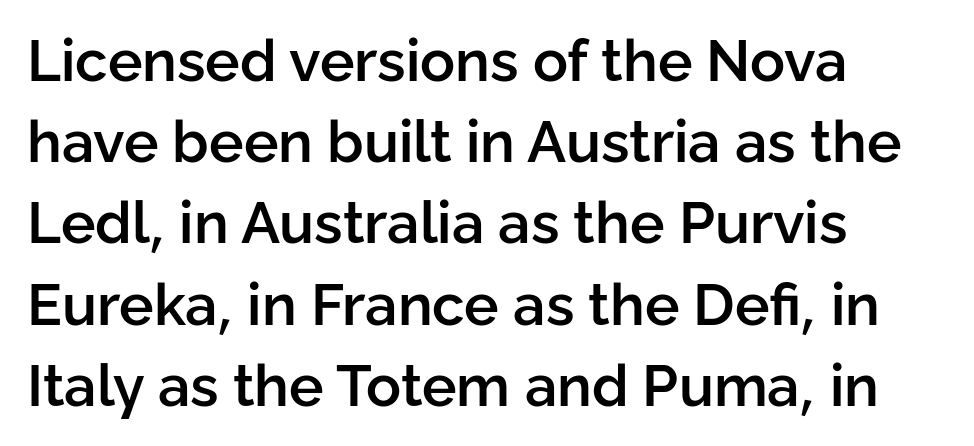
The image shows 58 px semibold sans-serif type, upright; set left-aligned, normal line spacing (1.4x), normal letter spacing, not underlined; low stroke contrast and a medium x-height.
